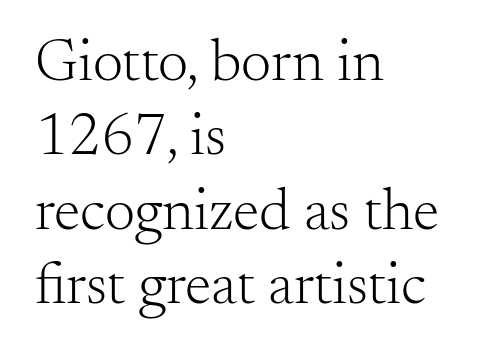
The image shows 60 px light serif type, upright; set left-aligned, line spacing 1.24x, normal letter spacing, not underlined; medium stroke contrast and a small x-height.
